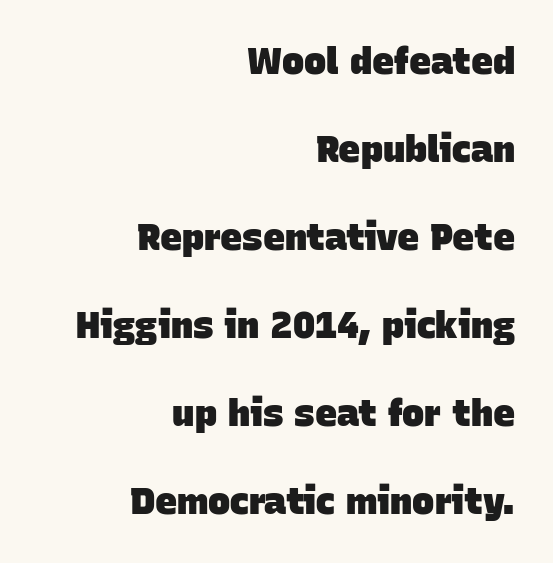
{"serif": "no", "bold": "yes", "weight": "heavy", "width": "normal", "stroke_contrast": "low", "x_height": "large", "monospaced": "no", "underline": "no", "align": "right", "line_spacing": "loose", "line_spacing_ratio": 2.38, "letter_spacing": "normal", "letter_spacing_em": 0.0, "glyph_px": 37}
